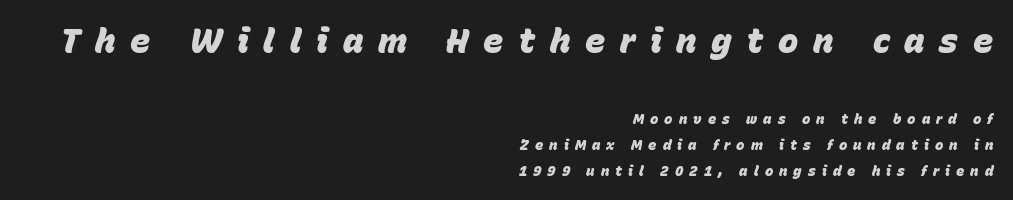
{"italic": "yes", "lean": "right", "slant_degrees": 15, "bold": "yes", "weight": "heavy", "width": "normal", "stroke_contrast": "low", "x_height": "large", "monospaced": "no", "underline": "no", "align": "right", "line_spacing_ratio": 1.85, "letter_spacing": "wide", "letter_spacing_em": 0.43, "larger_block": "first", "size_ratio": 2.43, "glyph_px": 34}
